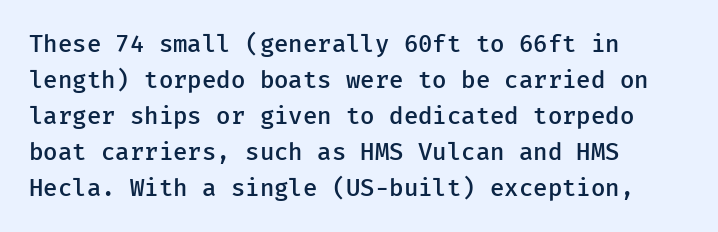
The type is set solid horizontally, with unmodified tracking. The space beneath each line is pristine and unruled. The passage shown stacks its lines at a standard gap. Visually the block forms a straight wall on the left and a jagged coastline on the right. The characters look somewhat weighty, a semibold short of true bold.
